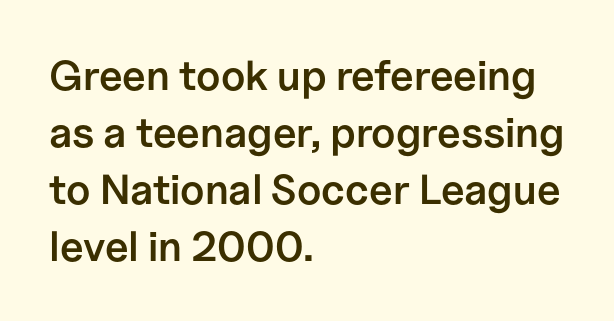
The setting favours the left margin, as ordinary paragraphs usually do. Posture: vertical. The area under the type is left untouched. Nothing unusual about the tracking: characters are spaced as the font intends.
